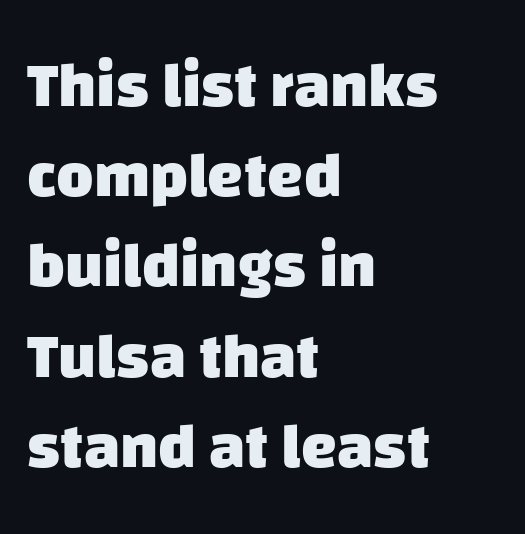
{"serif": "no", "bold": "yes", "weight": "heavy", "width": "normal", "stroke_contrast": "low", "x_height": "large", "monospaced": "no", "underline": "no", "align": "left", "line_spacing": "normal", "line_spacing_ratio": 1.41, "letter_spacing": "normal", "letter_spacing_em": 0.0, "glyph_px": 64}
